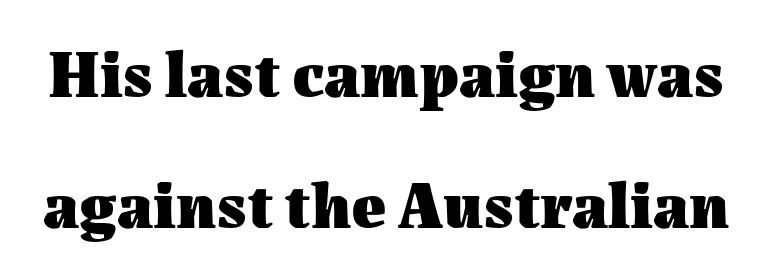
Q: Is the text bold? A: Yes.
Q: Is the text italic (slanted)? A: No, it is upright.
Q: Is the text underlined? A: No.
Q: Is the spacing between letters normal or unusually wide? A: Normal.
Q: Is the spacing between lines tight, normal or loose? A: Loose.
Q: Width (condensed, normal, or wide)? A: Normal.
Q: Stroke contrast? A: Medium.
Q: x-height? A: Medium.
Q: Monospaced? A: No.
